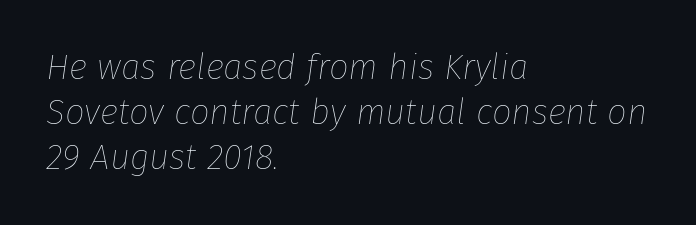
{"italic": "yes", "lean": "right", "slant_degrees": 8, "bold": "no", "weight": "thin", "width": "normal", "stroke_contrast": "low", "x_height": "medium", "monospaced": "no", "underline": "no", "align": "left", "line_spacing": "normal", "line_spacing_ratio": 1.28, "letter_spacing": "normal", "letter_spacing_em": 0.0, "glyph_px": 35}
